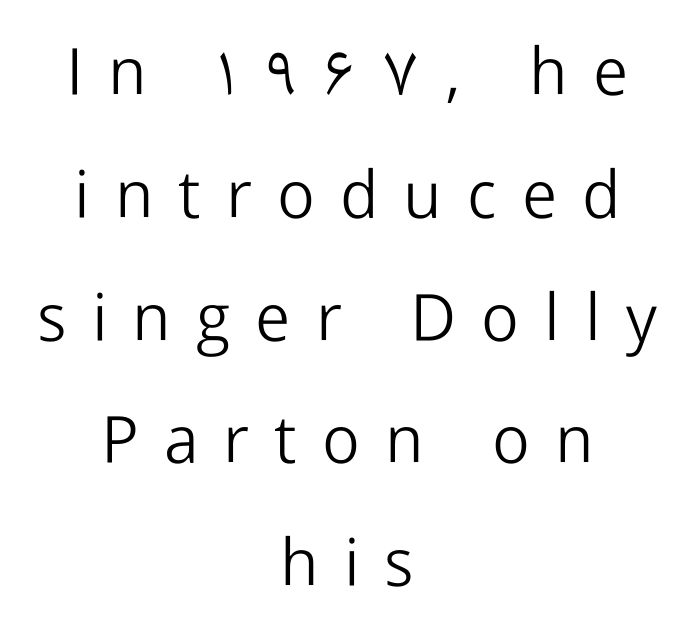
{"serif": "no", "italic": "no", "bold": "no", "weight": "light", "width": "normal", "stroke_contrast": "low", "x_height": "medium", "monospaced": "no", "underline": "no", "align": "center", "line_spacing_ratio": 1.86, "letter_spacing": "wide", "letter_spacing_em": 0.38, "glyph_px": 66}
